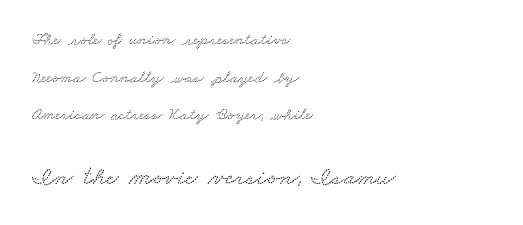
The second block has been scaled up relative to the first. There is no visible air inserted between adjacent glyphs. The glyphs are unaccompanied by any horizontal stroke below them. You could fit nearly another row in the gap between these rows.
